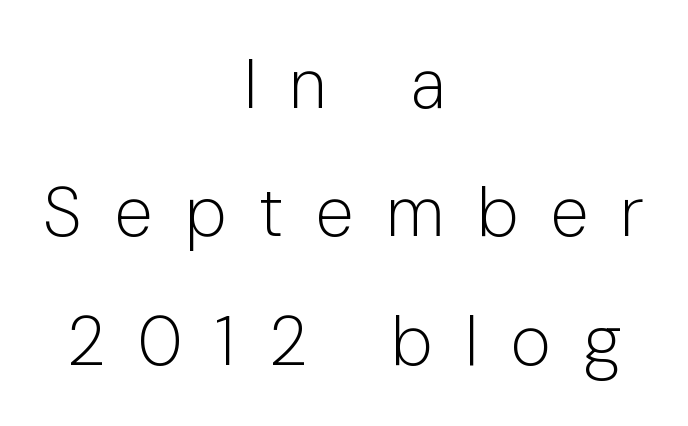
The image shows 69 px light sans-serif type, upright; set centered, line spacing 1.86x, unusually wide letter spacing (+0.47 em), not underlined; low stroke contrast and a medium x-height.
